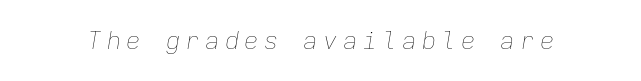
The image shows 24 px text type, italic (leaning right); set unusually wide letter spacing (+0.22 em), not underlined.
